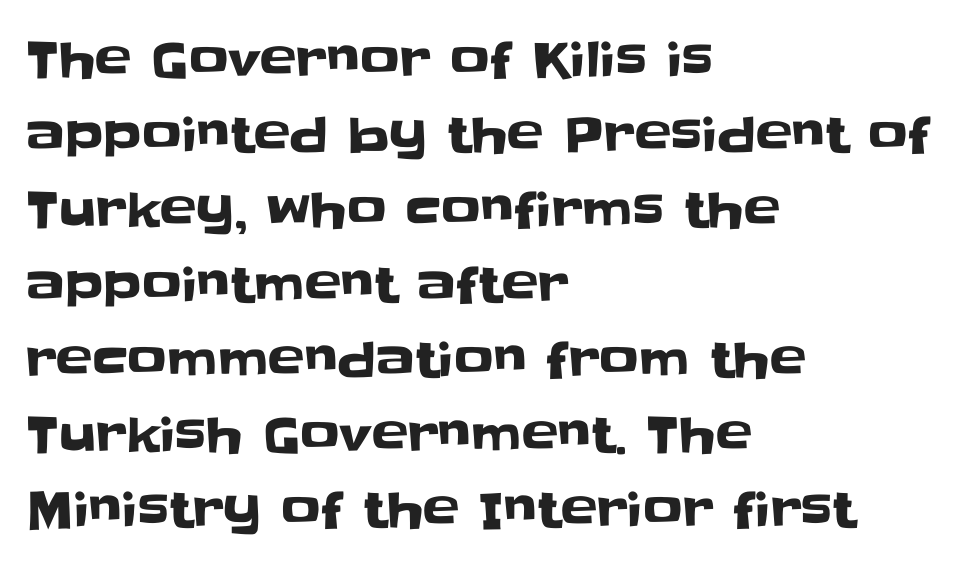
The image shows 49 px sans-serif type, upright; set left-aligned, normal line spacing (1.53x), normal letter spacing, not underlined; low stroke contrast and a large x-height.
